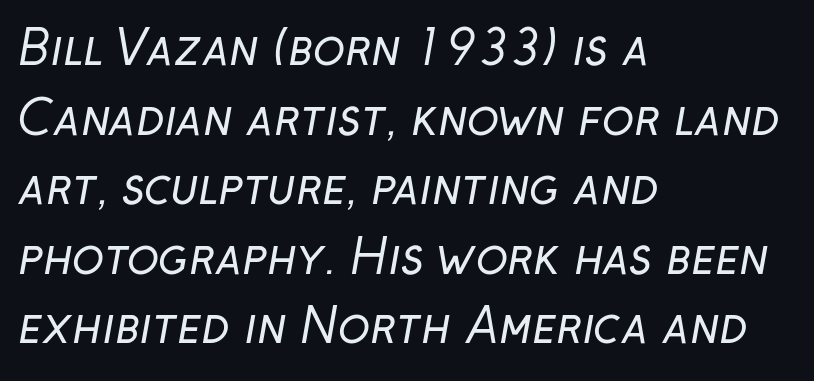
{"serif": "no", "bold": "no", "weight": "regular", "width": "normal", "stroke_contrast": "low", "x_height": "medium", "monospaced": "no", "underline": "no", "align": "left", "line_spacing": "normal", "line_spacing_ratio": 1.48, "letter_spacing": "normal", "letter_spacing_em": 0.0, "glyph_px": 47}
